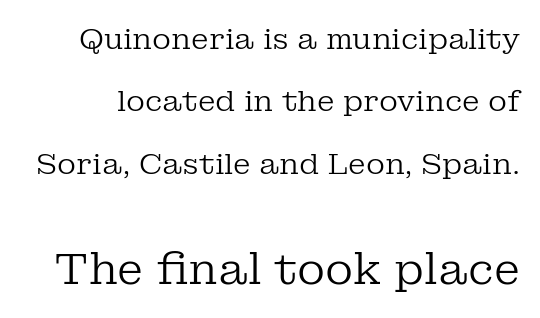
{"serif": "yes", "italic": "no", "bold": "no", "weight": "regular", "width": "normal", "stroke_contrast": "low", "x_height": "medium", "monospaced": "no", "underline": "no", "line_spacing": "loose", "line_spacing_ratio": 2.15, "letter_spacing": "normal", "letter_spacing_em": 0.0, "larger_block": "second", "size_ratio": 1.48, "glyph_px": 43}
